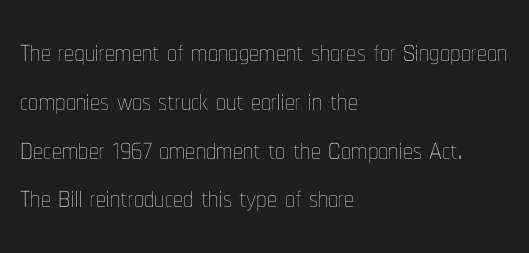
The image shows 40 px thin, condensed type, upright; set left-aligned, line spacing 1.22x, normal letter spacing, not underlined; low stroke contrast and a medium x-height.
